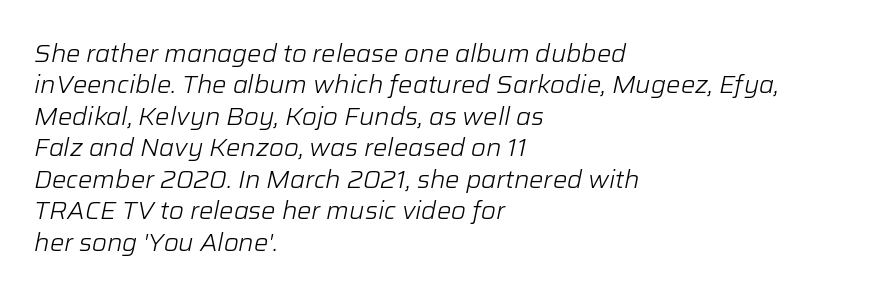
The image shows 24 px text type, italic (leaning right); set left-aligned, normal line spacing (1.31x), normal letter spacing, not underlined.
